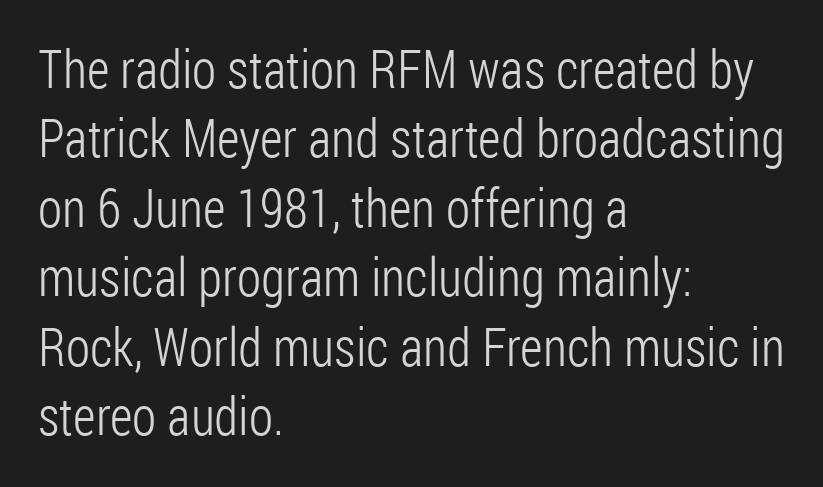
Q: Is the text bold? A: No.
Q: Is the text italic (slanted)? A: No, it is upright.
Q: Is the typeface a serif or a sans-serif typeface? A: Sans-serif.
Q: Is the text underlined? A: No.
Q: How is the paragraph aligned? A: Left-aligned.
Q: Is the spacing between letters normal or unusually wide? A: Normal.
Q: Is the spacing between lines tight, normal or loose? A: Normal.
Q: Width (condensed, normal, or wide)? A: Condensed.
Q: Stroke contrast? A: Low.
Q: x-height? A: Medium.
Q: Monospaced? A: No.
